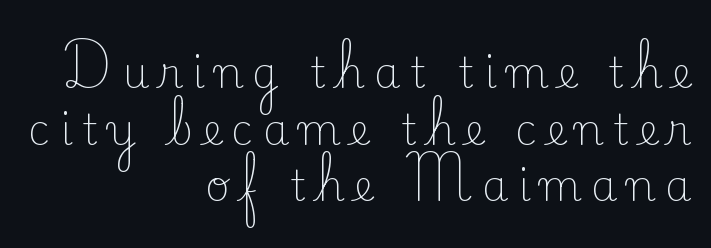
These lines were composed using upright roman letters. The ragged edge is on the left, which tells us the setting is flush right. The vertical gap from one line to the next is medium. Look at the tracking — it's clearly loosened, letters drifting apart. These lines are composed in type with serifs. The letters advance in unequal steps, a hallmark of proportional type.
